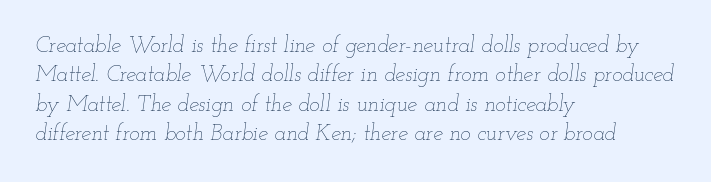
Q: Is the text bold? A: No.
Q: Is the text italic (slanted)? A: Yes, it leans right by about 12 degrees.
Q: Is the text underlined? A: No.
Q: How is the paragraph aligned? A: Left-aligned.
Q: Is the spacing between letters normal or unusually wide? A: Normal.
Q: Is the spacing between lines tight, normal or loose? A: Normal.
